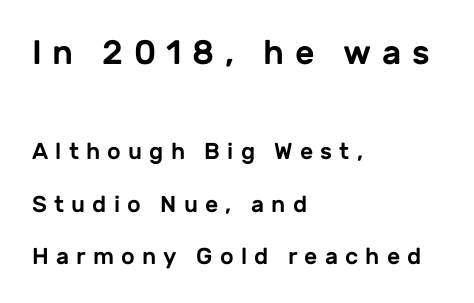
The image shows 34 px sans-serif type, upright; set left-aligned, loose line spacing (2.29x), unusually wide letter spacing (+0.31 em), not underlined; the first (top) block is 1.48x larger; low stroke contrast and a medium x-height.
